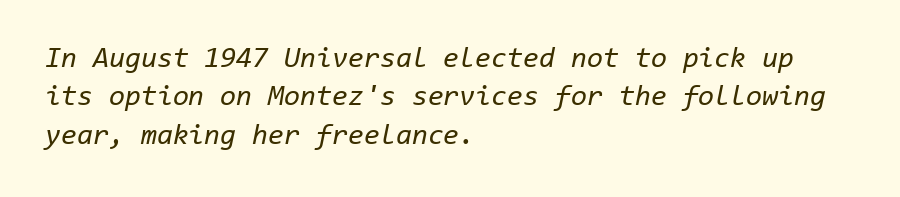
Here the designer chose a console-style face with uniform glyph widths. Alignment: flush left. The horizontal fit of the characters is conventional and even. Is the stroke heavy? The answer is a plain regular-or-lighter. Quick note: interline space is typical. Only glyphs here, with clear space below each row.
